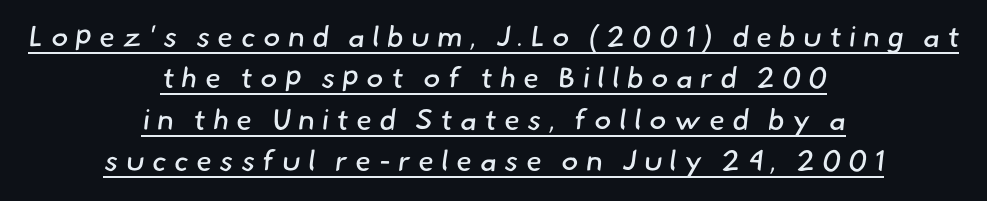
Q: Is the text bold? A: No.
Q: Is the typeface a serif or a sans-serif typeface? A: Sans-serif.
Q: Is the text underlined? A: Yes.
Q: How is the paragraph aligned? A: Centered.
Q: Is the spacing between letters normal or unusually wide? A: Unusually wide.
Q: Is the spacing between lines tight, normal or loose? A: Normal.
Q: Width (condensed, normal, or wide)? A: Normal.
Q: Stroke contrast? A: Low.
Q: x-height? A: Small.
Q: Monospaced? A: No.
